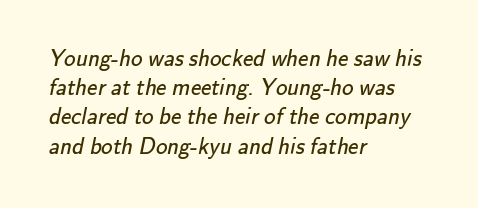
The image shows 23 px text type; set left-aligned, normal line spacing (1.27x), normal letter spacing, not underlined.
